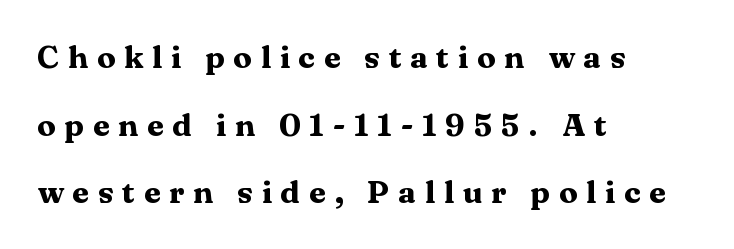
The image shows 31 px heavy, wide serif type, upright; set left-aligned, loose line spacing (2.18x), unusually wide letter spacing (+0.28 em), not underlined; medium stroke contrast and a medium x-height.
